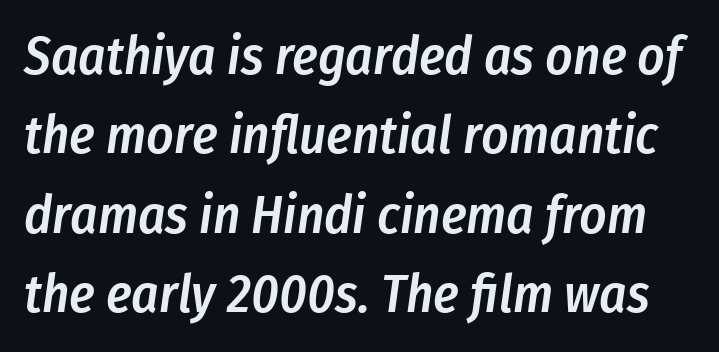
The face used here has a pronounced slope to its letters. Nothing unusual about the tracking: characters are spaced as the font intends. The passage shown is semibold, sitting just below true bold. The leading is moderate, giving the passage an even texture.
